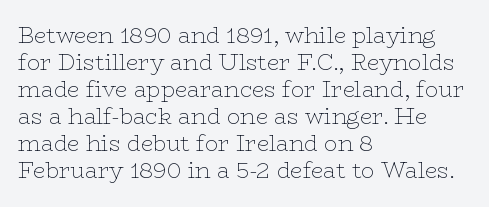
{"italic": "no", "bold": "no", "underline": "no", "align": "left", "line_spacing_ratio": 1.23, "letter_spacing": "normal", "letter_spacing_em": 0.0, "glyph_px": 22}
